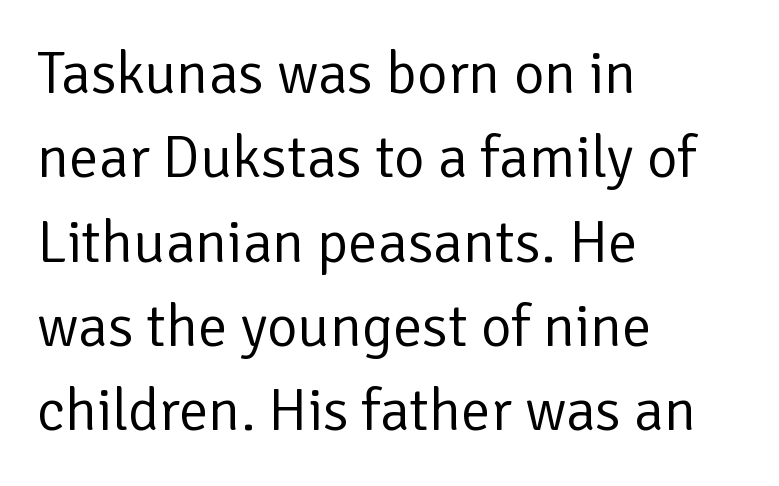
{"serif": "no", "italic": "no", "bold": "no", "weight": "regular", "width": "normal", "stroke_contrast": "low", "x_height": "medium", "monospaced": "no", "underline": "no", "align": "left", "line_spacing": "normal", "line_spacing_ratio": 1.43, "letter_spacing": "normal", "letter_spacing_em": 0.0, "glyph_px": 59}
